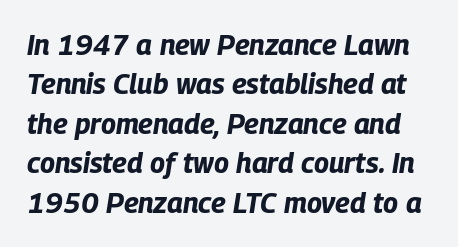
{"italic": "yes", "lean": "right", "slant_degrees": 9, "bold": "yes", "weight": "bold", "width": "condensed", "stroke_contrast": "low", "x_height": "large", "monospaced": "no", "underline": "no", "line_spacing": "normal", "line_spacing_ratio": 1.41, "letter_spacing": "normal", "letter_spacing_em": 0.0, "glyph_px": 28}
